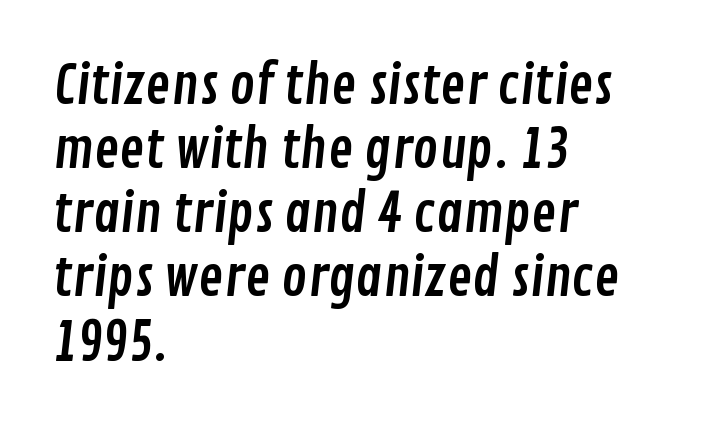
{"serif": "no", "width": "condensed", "stroke_contrast": "low", "x_height": "medium", "monospaced": "no", "underline": "no", "align": "left", "line_spacing_ratio": 1.21, "letter_spacing": "normal", "letter_spacing_em": 0.0, "glyph_px": 53}
